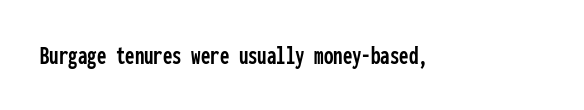
This rendering leaves character spacing at its baseline value. Has an underline been added? It has not. No italicization has been applied; the sample stays upright.
